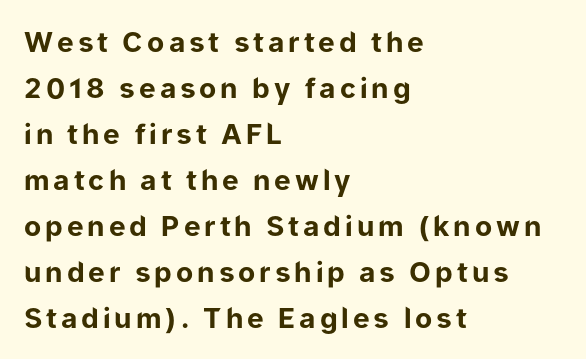
Q: Is the text bold? A: Yes.
Q: Is the text italic (slanted)? A: No, it is upright.
Q: Is the typeface a serif or a sans-serif typeface? A: Sans-serif.
Q: Is the text underlined? A: No.
Q: How is the paragraph aligned? A: Left-aligned.
Q: Is the spacing between lines tight, normal or loose? A: Normal.
Q: Width (condensed, normal, or wide)? A: Normal.
Q: Stroke contrast? A: Low.
Q: x-height? A: Medium.
Q: Monospaced? A: No.
